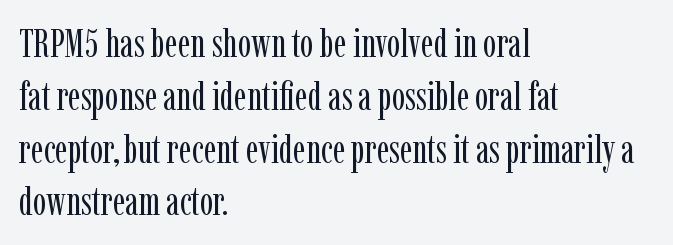
The image shows 40 px regular-weight, condensed serif type, upright; set left-aligned, normal line spacing (1.32x), normal letter spacing, not underlined; low stroke contrast and a medium x-height.
